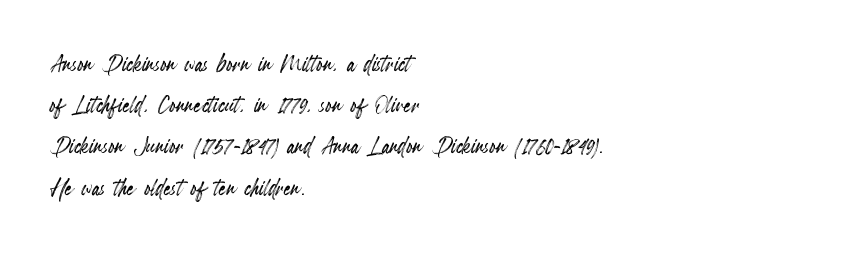
{"width": "condensed", "x_height": "small", "monospaced": "no", "underline": "no", "align": "left", "line_spacing": "normal", "line_spacing_ratio": 1.42, "letter_spacing": "normal", "letter_spacing_em": 0.0, "glyph_px": 29}
